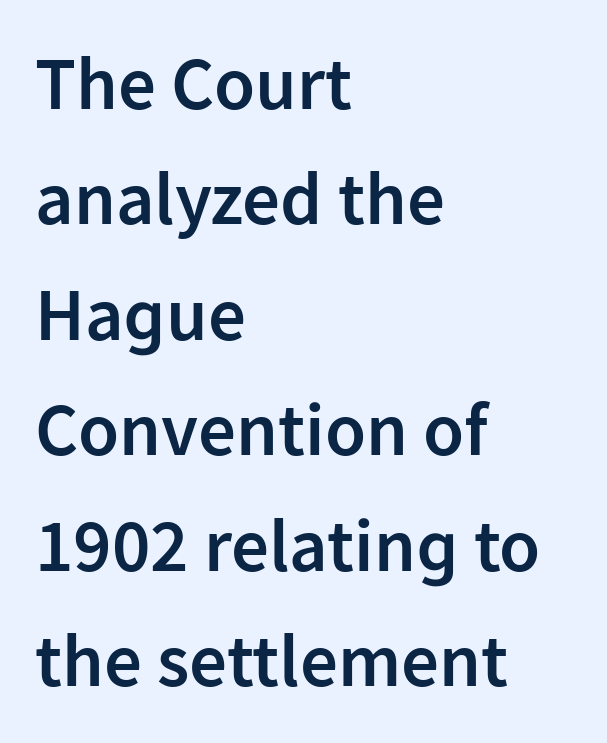
Students, this is semibold: more ink than regular, less than bold. What kind of face is this? One without serifs — a sans. The face used here is proportionally spaced, like ordinary book or web type. Quick note: not italic, upright. In terms of letterspacing, this is plain default setting.
